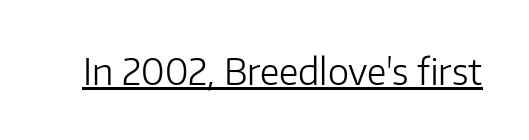
The font family rendered here belongs to the sans-serif group. Ink coverage per letter is moderate at most. This sample uses plain, unmodified letter spacing. The typesetter has applied underlining to the passage shown. Note the varied advance widths — an 'i' is clearly narrower than an 'm'.
